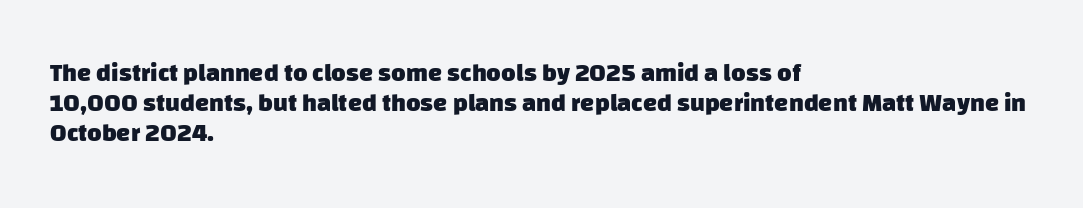
Q: Is the text bold? A: Yes.
Q: Is the text underlined? A: No.
Q: How is the paragraph aligned? A: Left-aligned.
Q: Is the spacing between letters normal or unusually wide? A: Normal.
